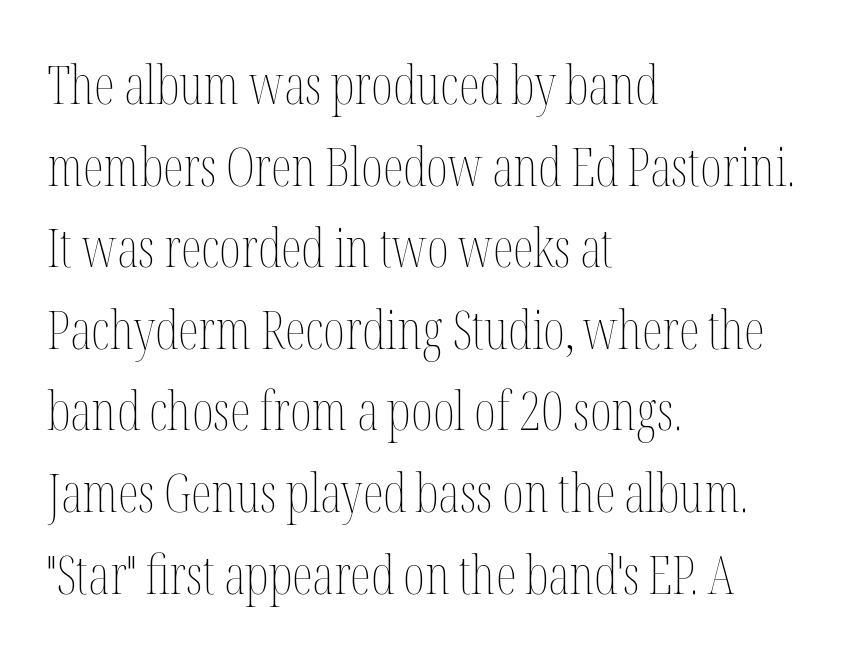
Q: Is the text bold? A: No.
Q: Is the text italic (slanted)? A: No, it is upright.
Q: Is the text underlined? A: No.
Q: How is the paragraph aligned? A: Left-aligned.
Q: Is the spacing between letters normal or unusually wide? A: Normal.
Q: Is the spacing between lines tight, normal or loose? A: Normal.
Q: Width (condensed, normal, or wide)? A: Condensed.
Q: Stroke contrast? A: Medium.
Q: x-height? A: Medium.
Q: Monospaced? A: No.
